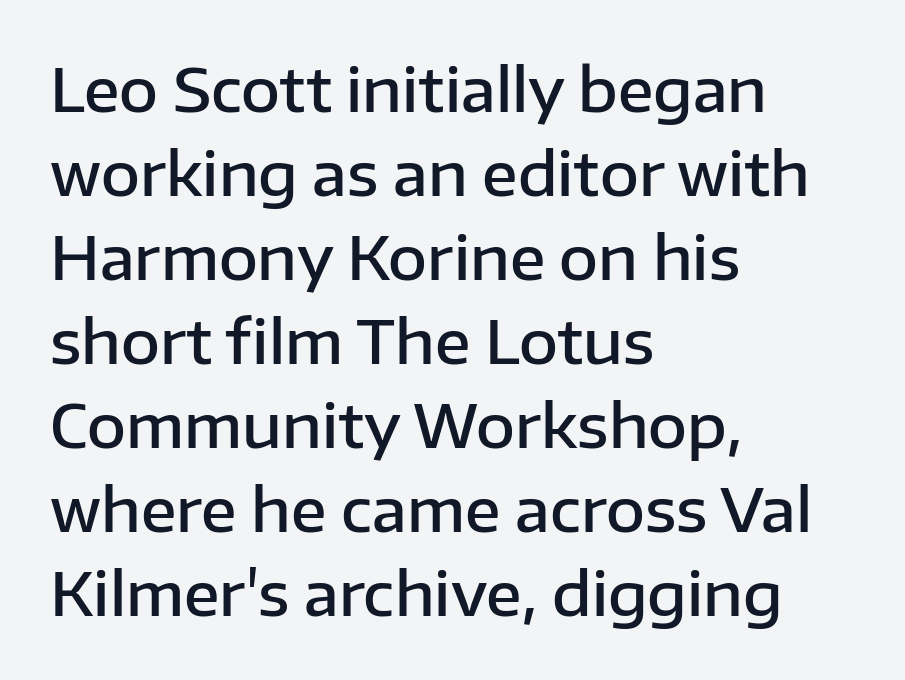
{"serif": "no", "italic": "no", "bold": "semi", "weight": "semibold", "width": "normal", "stroke_contrast": "low", "x_height": "medium", "monospaced": "no", "underline": "no", "align": "left", "line_spacing": "normal", "line_spacing_ratio": 1.4, "letter_spacing": "normal", "letter_spacing_em": 0.0, "glyph_px": 60}
